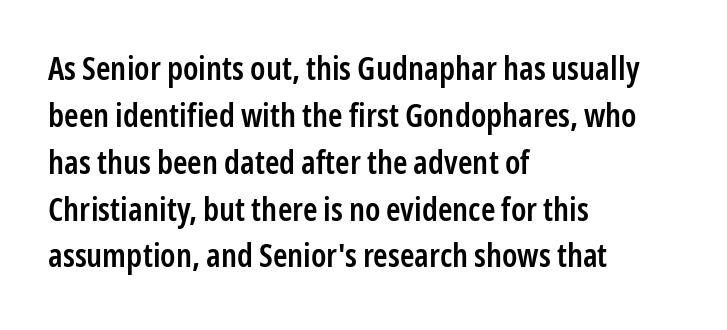
{"serif": "no", "italic": "no", "bold": "semi", "weight": "semibold", "width": "condensed", "stroke_contrast": "low", "x_height": "medium", "monospaced": "no", "underline": "no", "align": "left", "line_spacing": "normal", "line_spacing_ratio": 1.42, "letter_spacing": "normal", "letter_spacing_em": 0.0, "glyph_px": 33}
